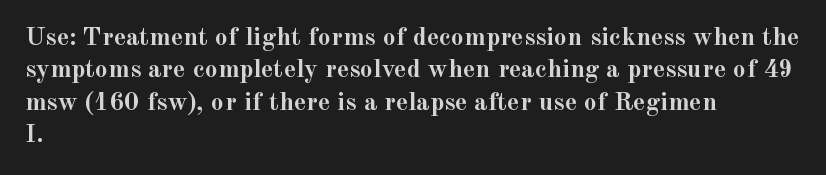
Interline gaps are of average width in this sample. Words float on clear page, feet unadorned. Weight check: bold — yes, fully. These lines were composed using upright roman letters.
